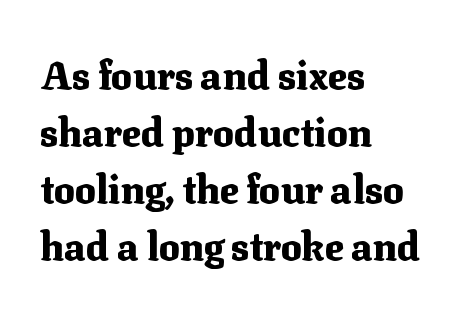
Q: Is the text bold? A: Yes.
Q: Is the text italic (slanted)? A: No, it is upright.
Q: Is the typeface a serif or a sans-serif typeface? A: Serif.
Q: Is the text underlined? A: No.
Q: How is the paragraph aligned? A: Left-aligned.
Q: Is the spacing between letters normal or unusually wide? A: Normal.
Q: Is the spacing between lines tight, normal or loose? A: Normal.
Q: Width (condensed, normal, or wide)? A: Normal.
Q: Stroke contrast? A: Medium.
Q: x-height? A: Medium.
Q: Monospaced? A: No.
